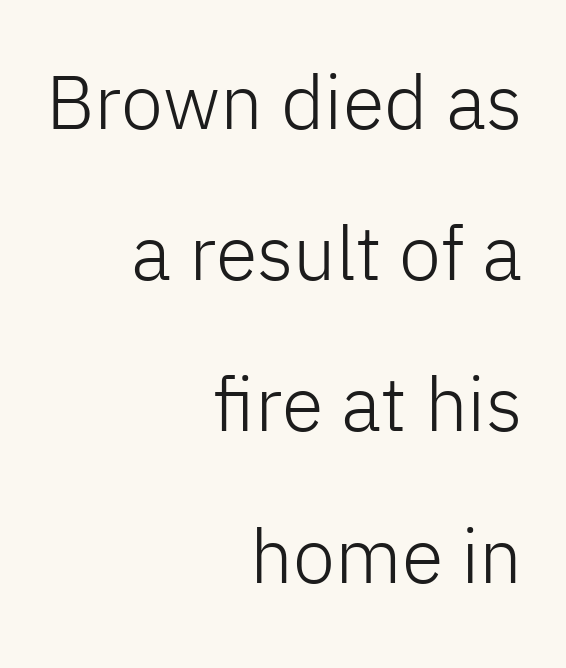
{"serif": "no", "italic": "no", "bold": "no", "weight": "light", "width": "normal", "stroke_contrast": "low", "x_height": "medium", "monospaced": "no", "underline": "no", "align": "right", "line_spacing": "loose", "line_spacing_ratio": 1.99, "letter_spacing": "normal", "letter_spacing_em": 0.0, "glyph_px": 76}
